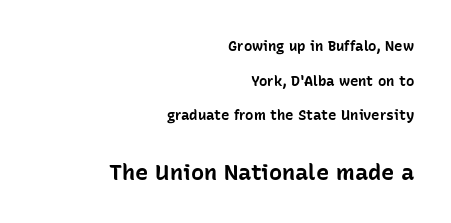
The image shows 22 px bold type, upright; set right-aligned, loose line spacing (2.48x), normal letter spacing, not underlined; the second (bottom) block is 1.57x larger.
